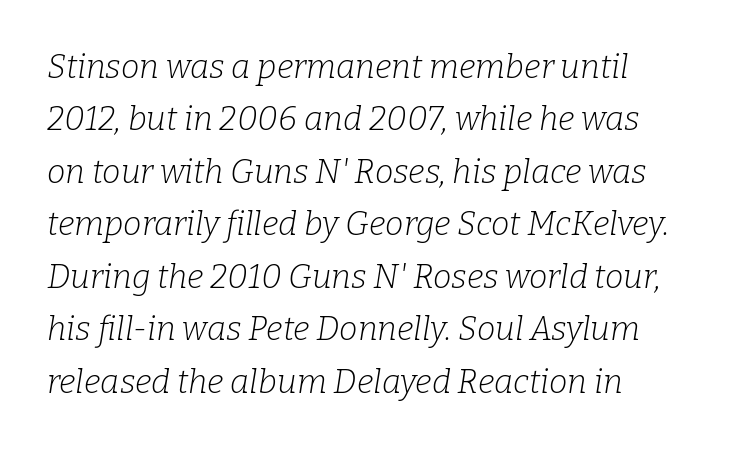
Successive baselines arrive at the customary interval. Quick note: underline off. The font is comparable to plain body text, perhaps lighter. The typography opts for an oblique posture over an upright one.
